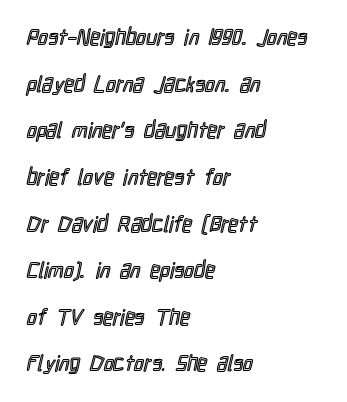
The image shows 22 px text type; set left-aligned, loose line spacing (2.12x), normal letter spacing, not underlined.
